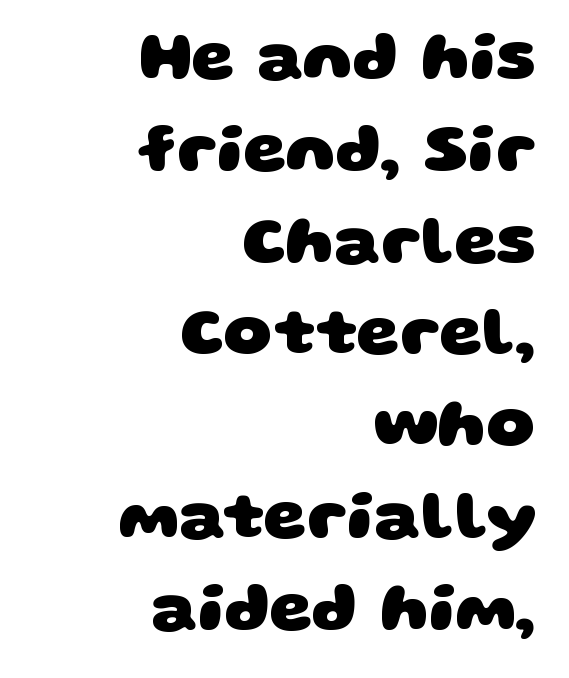
Q: Is the text bold? A: Yes.
Q: Is the typeface a serif or a sans-serif typeface? A: Sans-serif.
Q: Is the text underlined? A: No.
Q: How is the paragraph aligned? A: Right-aligned.
Q: Is the spacing between letters normal or unusually wide? A: Normal.
Q: Is the spacing between lines tight, normal or loose? A: Normal.
Q: Width (condensed, normal, or wide)? A: Wide.
Q: Stroke contrast? A: Low.
Q: x-height? A: Large.
Q: Monospaced? A: No.
